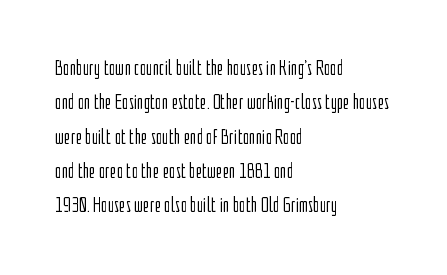
Q: Is the text bold? A: No.
Q: Is the text italic (slanted)? A: No, it is upright.
Q: Is the text underlined? A: No.
Q: How is the paragraph aligned? A: Left-aligned.
Q: Is the spacing between letters normal or unusually wide? A: Normal.
Q: Is the spacing between lines tight, normal or loose? A: Normal.
